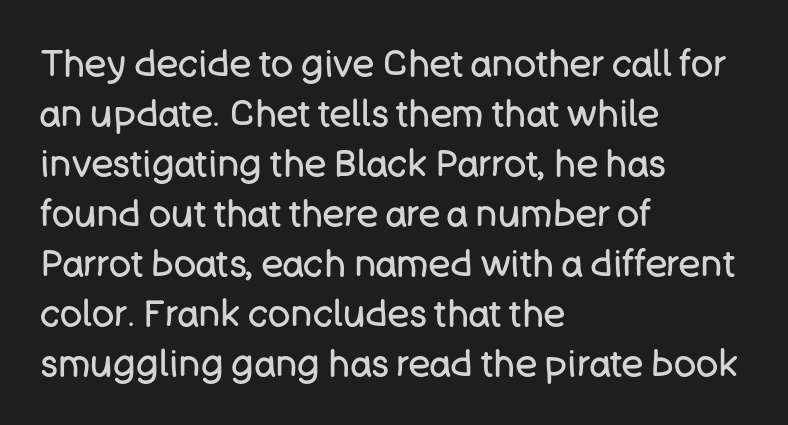
Q: Is the text bold? A: No.
Q: Is the text italic (slanted)? A: No, it is upright.
Q: Is the typeface a serif or a sans-serif typeface? A: Sans-serif.
Q: Is the text underlined? A: No.
Q: How is the paragraph aligned? A: Left-aligned.
Q: Is the spacing between letters normal or unusually wide? A: Normal.
Q: Is the spacing between lines tight, normal or loose? A: Normal.
Q: Width (condensed, normal, or wide)? A: Normal.
Q: Stroke contrast? A: Low.
Q: x-height? A: Large.
Q: Monospaced? A: No.
